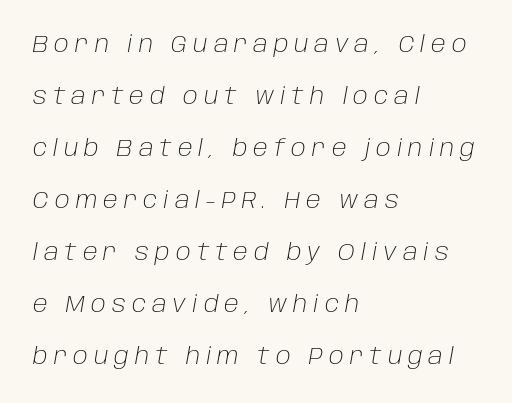
The image shows 23 px text type, italic (leaning right); set left-aligned, loose line spacing (2.26x), unusually wide letter spacing (+0.26 em), not underlined.
